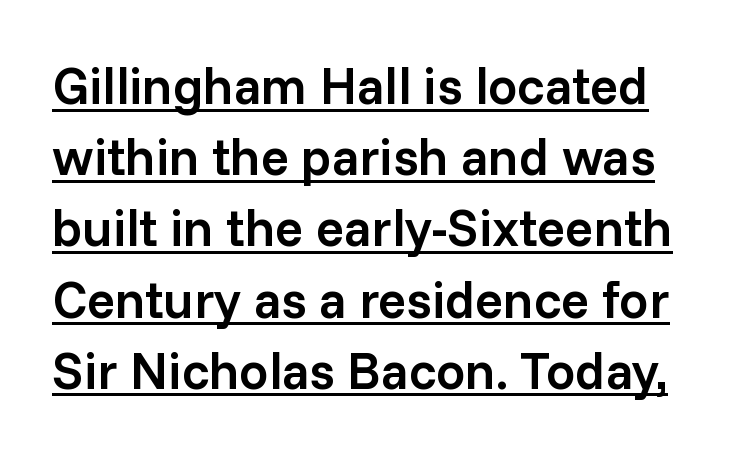
Q: Is the text bold? A: Semi-bold.
Q: Is the text italic (slanted)? A: No, it is upright.
Q: Is the typeface a serif or a sans-serif typeface? A: Sans-serif.
Q: Is the text underlined? A: Yes.
Q: Is the spacing between letters normal or unusually wide? A: Normal.
Q: Is the spacing between lines tight, normal or loose? A: Normal.
Q: Width (condensed, normal, or wide)? A: Normal.
Q: Stroke contrast? A: Low.
Q: x-height? A: Medium.
Q: Monospaced? A: No.
